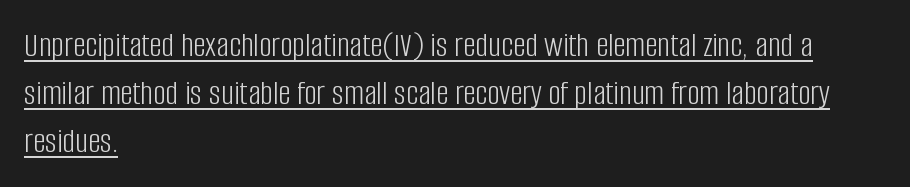
Q: Is the text bold? A: No.
Q: Is the text italic (slanted)? A: No, it is upright.
Q: Is the typeface a serif or a sans-serif typeface? A: Sans-serif.
Q: Is the text underlined? A: Yes.
Q: How is the paragraph aligned? A: Left-aligned.
Q: Is the spacing between letters normal or unusually wide? A: Normal.
Q: Is the spacing between lines tight, normal or loose? A: Normal.
Q: Width (condensed, normal, or wide)? A: Condensed.
Q: Stroke contrast? A: Low.
Q: x-height? A: Large.
Q: Monospaced? A: No.
